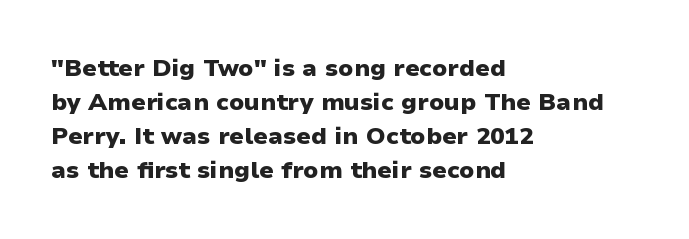
The image shows 24 px bold type, upright; set left-aligned, normal line spacing (1.42x), normal letter spacing, not underlined.
